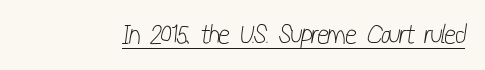
{"bold": "no", "underline": "yes", "letter_spacing": "normal", "letter_spacing_em": 0.0, "glyph_px": 27}
